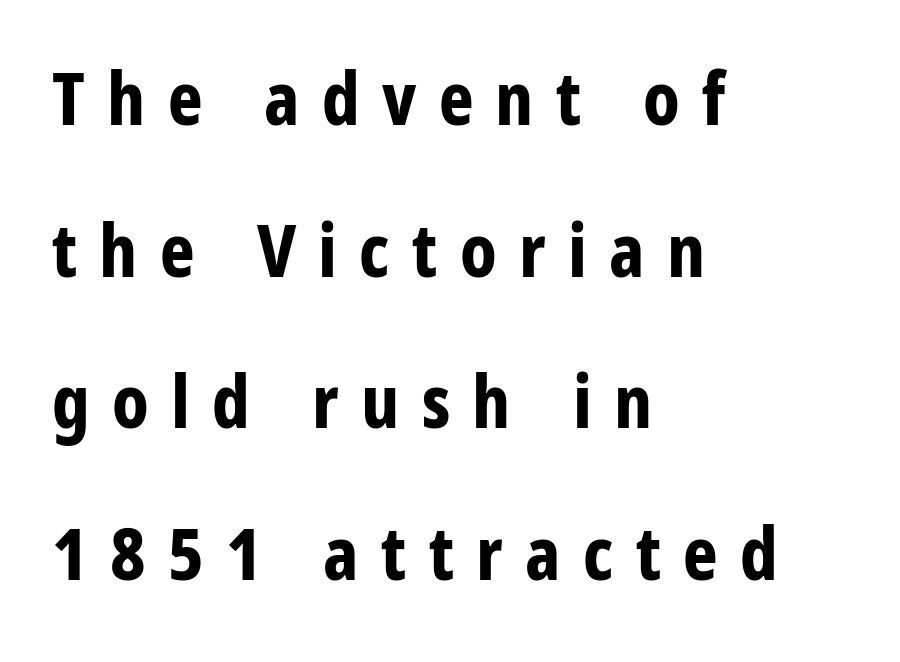
The typeface chosen for these lines omits serifs. Which margin do the lines hug? The left one — the right edge is uneven. The font's upright variant was chosen for this text. You could only call the tracking loose — the letters float apart. These lines are rendered in a variable-pitch font. Check under the words: just untouched page.
